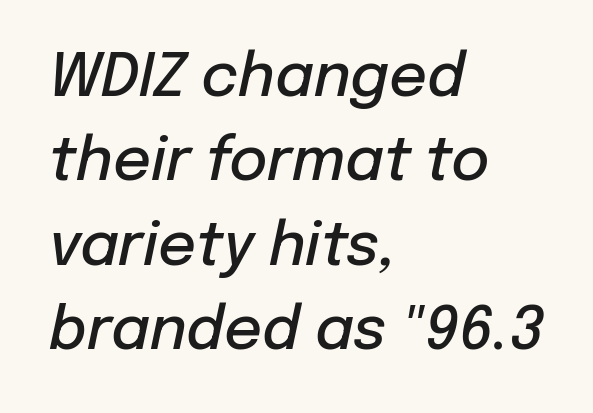
The image shows 59 px semibold type, italic (leaning right); set left-aligned, normal line spacing (1.43x), normal letter spacing, not underlined; low stroke contrast and a medium x-height.
